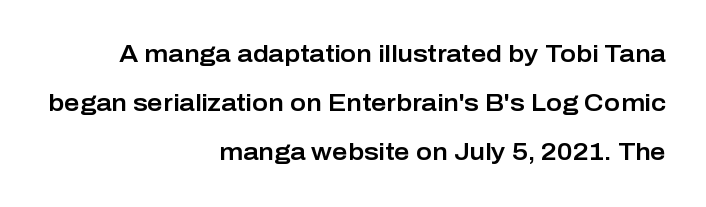
Q: Is the text italic (slanted)? A: No, it is upright.
Q: Is the text underlined? A: No.
Q: How is the paragraph aligned? A: Right-aligned.
Q: Is the spacing between letters normal or unusually wide? A: Normal.
Q: Is the spacing between lines tight, normal or loose? A: Loose.
